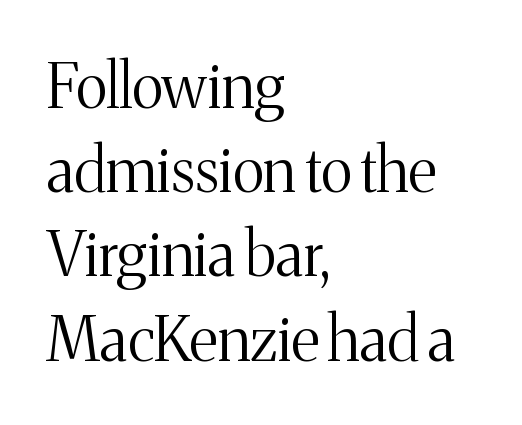
Quick note: underline off. Weight: not bold — regular or lighter. Line starts are locked; line ends wander. The glyphs in this specimen are seriffed.
